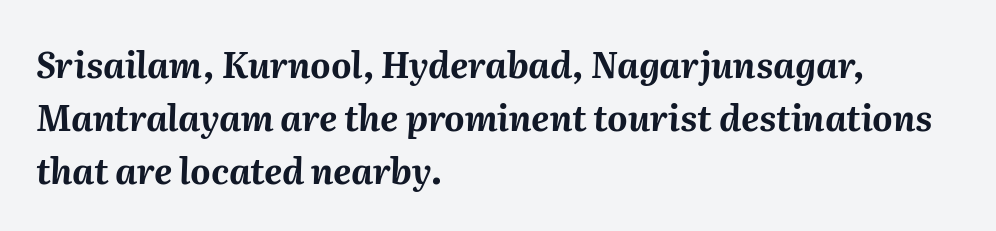
Q: Is the text bold? A: Yes.
Q: Is the text italic (slanted)? A: Yes, it leans right by about 2 degrees.
Q: Is the text underlined? A: No.
Q: How is the paragraph aligned? A: Left-aligned.
Q: Is the spacing between letters normal or unusually wide? A: Normal.
Q: Is the spacing between lines tight, normal or loose? A: Normal.
Q: Width (condensed, normal, or wide)? A: Normal.
Q: Stroke contrast? A: Medium.
Q: x-height? A: Medium.
Q: Monospaced? A: No.
